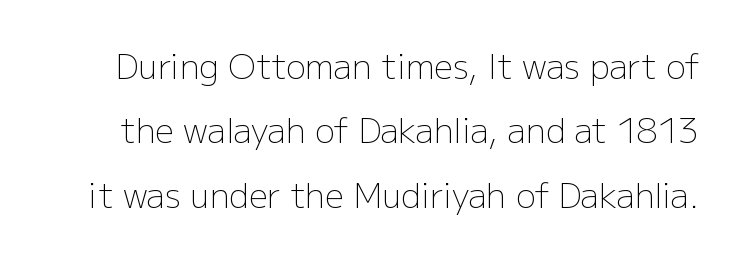
{"serif": "no", "italic": "no", "bold": "no", "weight": "light", "width": "normal", "stroke_contrast": "low", "x_height": "medium", "monospaced": "no", "underline": "no", "line_spacing": "loose", "line_spacing_ratio": 1.95, "letter_spacing": "normal", "letter_spacing_em": 0.0, "glyph_px": 33}
